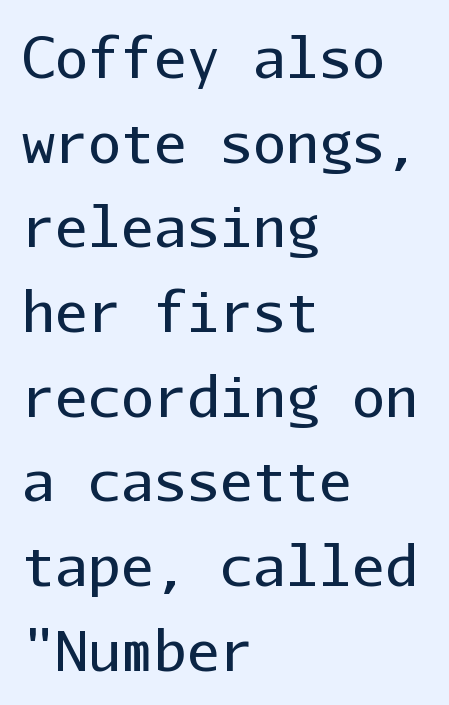
Is the type heavy? It reads as light-to-regular instead. Regarding leading, the lines here are spaced in the standard way. A typesetter would mark this as roman, not italic. No extra tracking has been applied to these lines.
